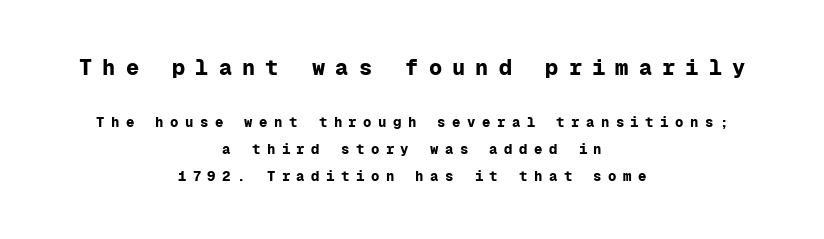
Is the letter spacing exaggerated? Yes — the characters are pushed far apart. The passage shown begins with its larger block and ends with its smaller one. The baseline area is clear. Heavy, bold letterforms. Leading: increased.
